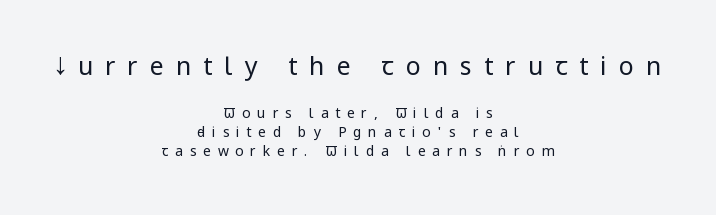
The image shows 25 px text type, upright; set centered, normal line spacing (1.34x), unusually wide letter spacing (+0.48 em), not underlined; the first (top) block is 1.79x larger.
